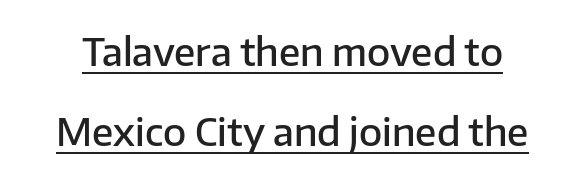
Q: Is the text bold? A: Semi-bold.
Q: Is the text italic (slanted)? A: No, it is upright.
Q: Is the typeface a serif or a sans-serif typeface? A: Sans-serif.
Q: Is the text underlined? A: Yes.
Q: Is the spacing between letters normal or unusually wide? A: Normal.
Q: Is the spacing between lines tight, normal or loose? A: Loose.
Q: Width (condensed, normal, or wide)? A: Normal.
Q: Stroke contrast? A: Low.
Q: x-height? A: Medium.
Q: Monospaced? A: No.
